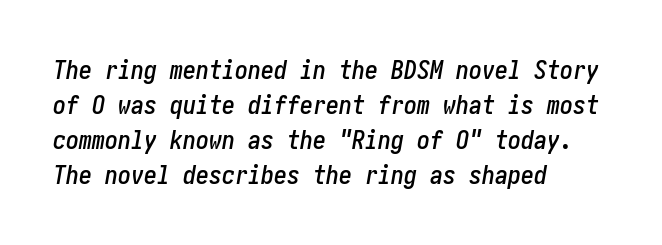
The image shows 26 px text type, italic (leaning right); set left-aligned, normal line spacing (1.34x), normal letter spacing, not underlined.
